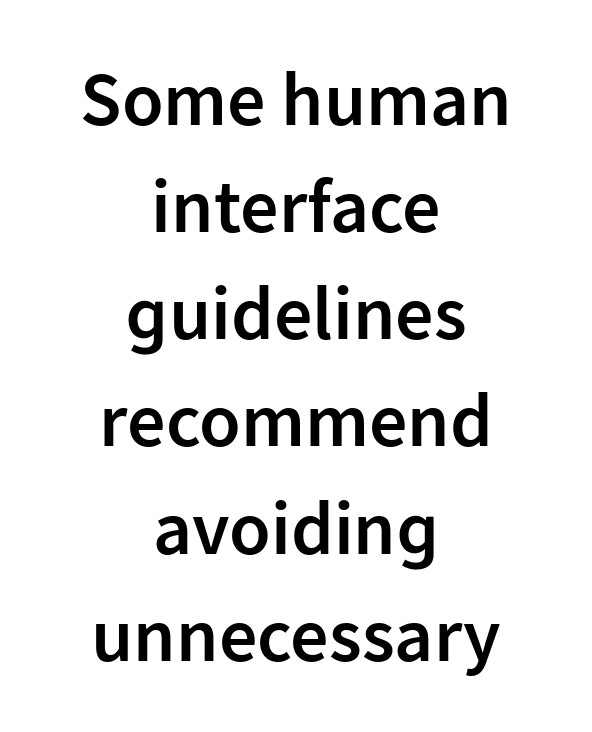
{"serif": "no", "italic": "no", "bold": "semi", "weight": "semibold", "width": "normal", "stroke_contrast": "low", "x_height": "medium", "monospaced": "no", "underline": "no", "align": "center", "line_spacing": "normal", "line_spacing_ratio": 1.41, "letter_spacing": "normal", "letter_spacing_em": 0.0, "glyph_px": 76}
